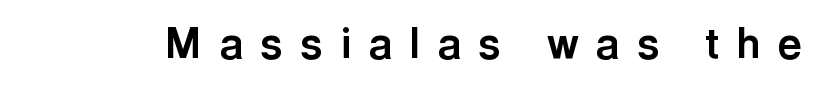
Q: Is the text bold? A: Yes.
Q: Is the text italic (slanted)? A: No, it is upright.
Q: Is the typeface a serif or a sans-serif typeface? A: Sans-serif.
Q: Is the text underlined? A: No.
Q: Is the spacing between letters normal or unusually wide? A: Unusually wide.
Q: Width (condensed, normal, or wide)? A: Normal.
Q: x-height? A: Medium.
Q: Monospaced? A: No.
